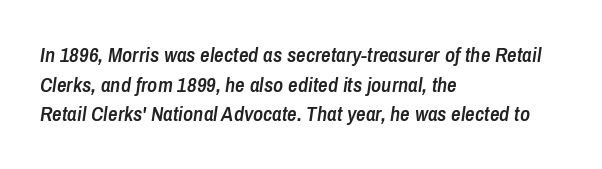
Q: Is the text bold? A: Semi-bold.
Q: Is the text italic (slanted)? A: Yes, it leans right by about 8 degrees.
Q: Is the text underlined? A: No.
Q: How is the paragraph aligned? A: Left-aligned.
Q: Is the spacing between letters normal or unusually wide? A: Normal.
Q: Is the spacing between lines tight, normal or loose? A: Normal.
